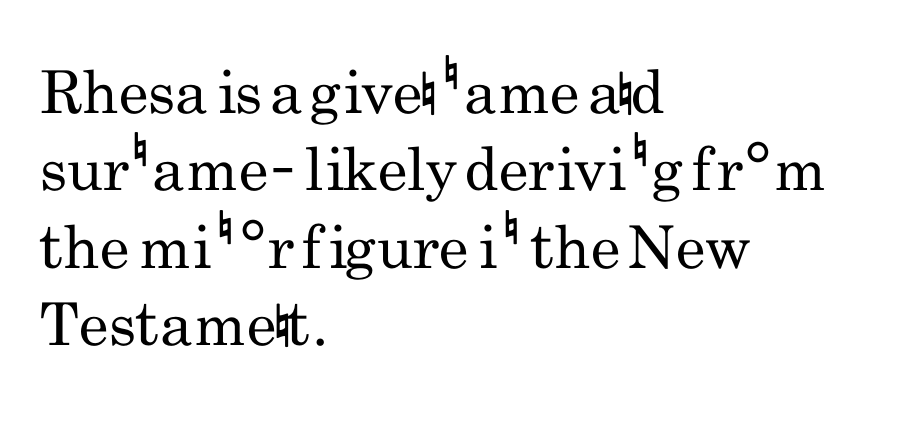
The image shows 59 px regular-weight, condensed sans-serif type, upright; set left-aligned, normal line spacing (1.31x), normal letter spacing, not underlined; low stroke contrast and a small x-height.
